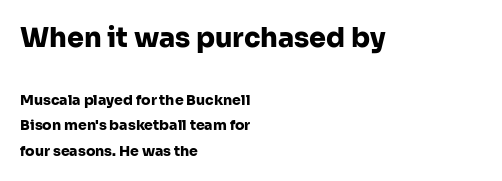
Q: Is the text bold? A: Yes.
Q: Is the text italic (slanted)? A: No, it is upright.
Q: Is the text underlined? A: No.
Q: How is the paragraph aligned? A: Left-aligned.
Q: Is the spacing between letters normal or unusually wide? A: Normal.
Q: Which block of text is set in a larger size, the first (top) or the second (bottom)? A: The first (top) one.
